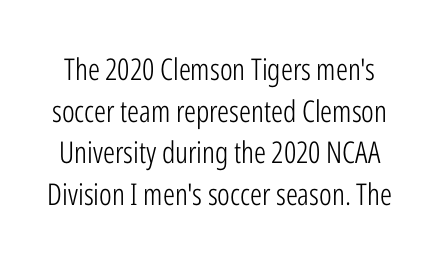
The line-height multiplier appears to be the usual default. Varying glyph widths throughout — classic text-font behaviour. Standard letterfit; no display-style spreading of the glyphs. This reads as an unemphasized weight, regular at the heaviest. These lines were composed using upright roman letters. The passage shown is not underscored anywhere.
